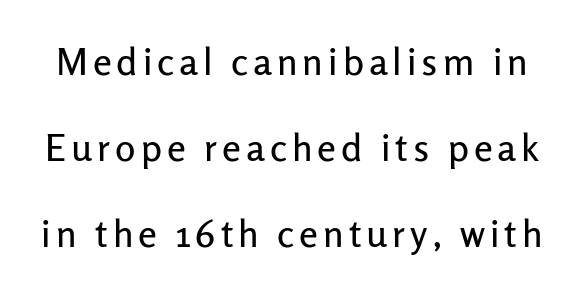
{"serif": "no", "italic": "no", "width": "normal", "stroke_contrast": "low", "x_height": "medium", "monospaced": "no", "underline": "no", "line_spacing": "loose", "line_spacing_ratio": 2.26, "glyph_px": 38}
